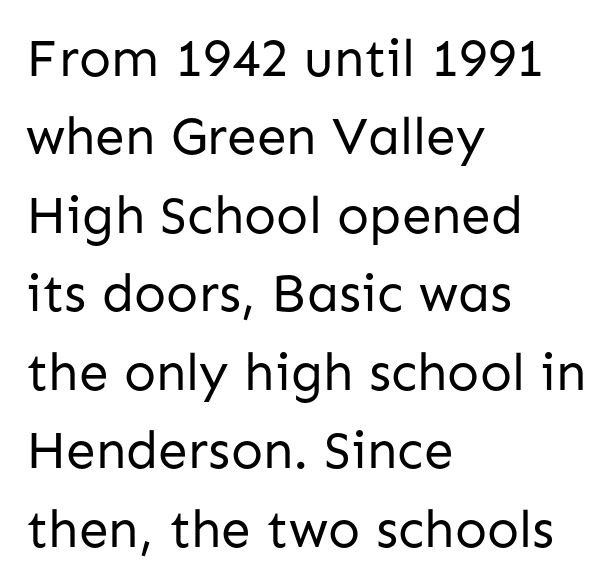
The image shows 53 px regular-weight sans-serif type, upright; set left-aligned, normal line spacing (1.48x), normal letter spacing, not underlined; low stroke contrast and a medium x-height.
